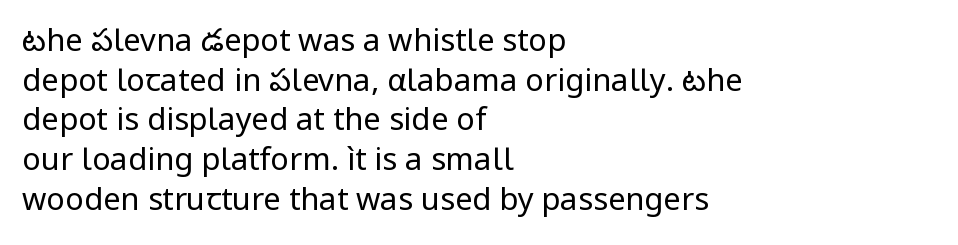
{"serif": "no", "italic": "no", "bold": "no", "weight": "regular", "width": "normal", "stroke_contrast": "low", "x_height": "medium", "monospaced": "no", "underline": "no", "align": "left", "line_spacing": "normal", "line_spacing_ratio": 1.28, "letter_spacing": "normal", "letter_spacing_em": 0.0, "glyph_px": 31}
